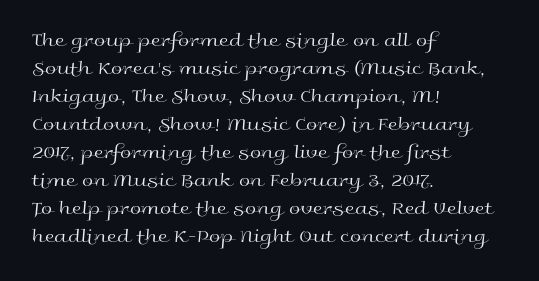
{"italic": "no", "bold": "no", "underline": "no", "align": "left", "line_spacing": "normal", "line_spacing_ratio": 1.4, "letter_spacing": "normal", "letter_spacing_em": 0.0, "glyph_px": 20}
